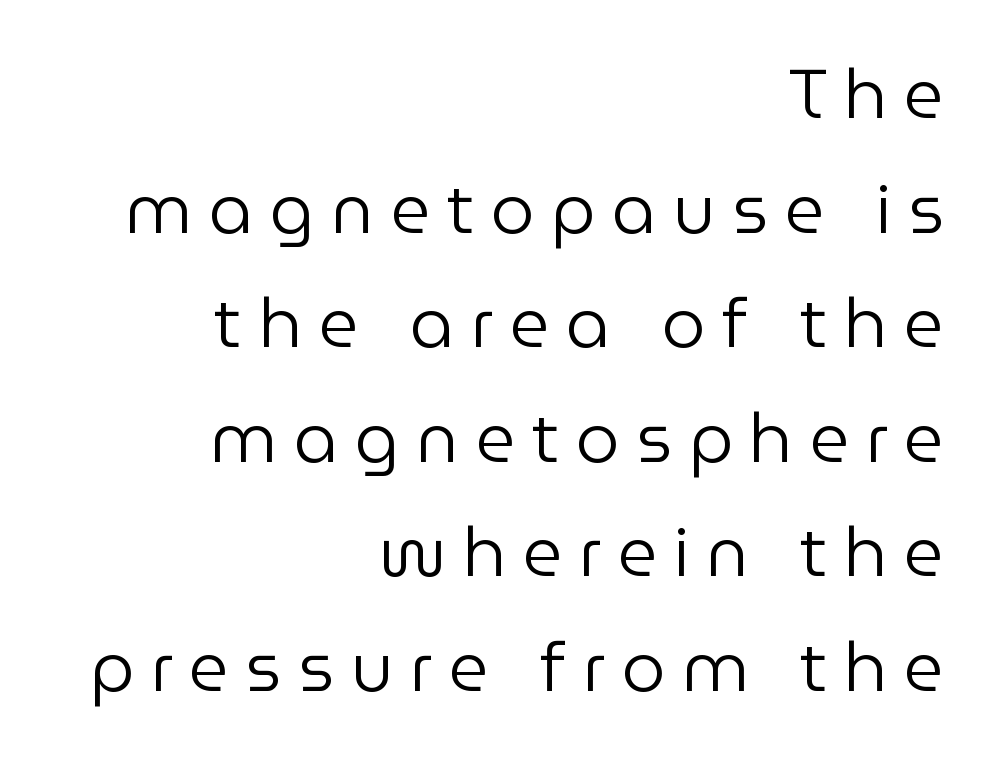
The image shows 69 px regular-weight sans-serif type, upright; set right-aligned, normal line spacing (1.66x), unusually wide letter spacing (+0.24 em), not underlined; low stroke contrast and a medium x-height.
